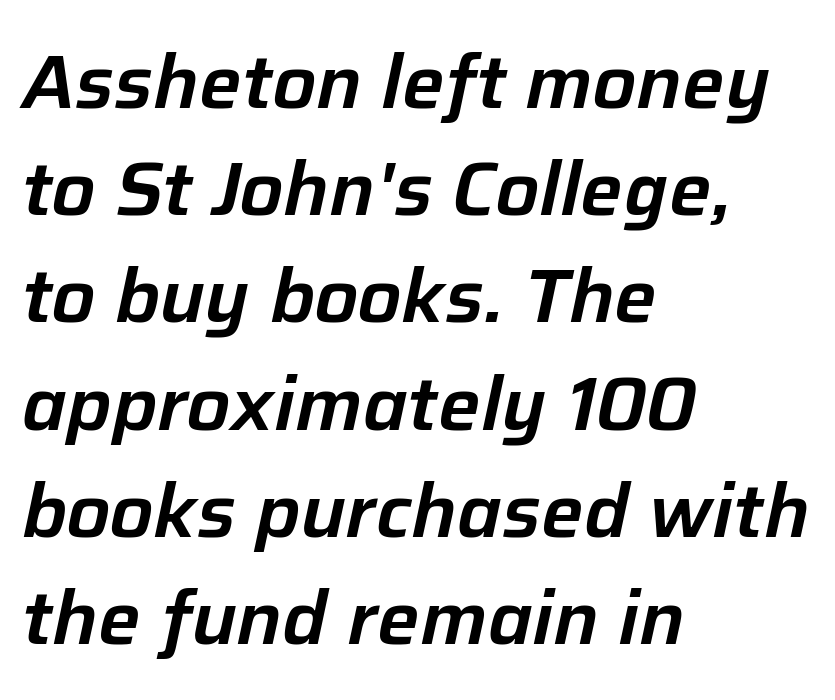
{"italic": "yes", "lean": "right", "slant_degrees": 12, "width": "normal", "stroke_contrast": "low", "x_height": "medium", "monospaced": "no", "underline": "no", "align": "left", "line_spacing": "normal", "line_spacing_ratio": 1.43, "letter_spacing": "normal", "letter_spacing_em": 0.0, "glyph_px": 75}
